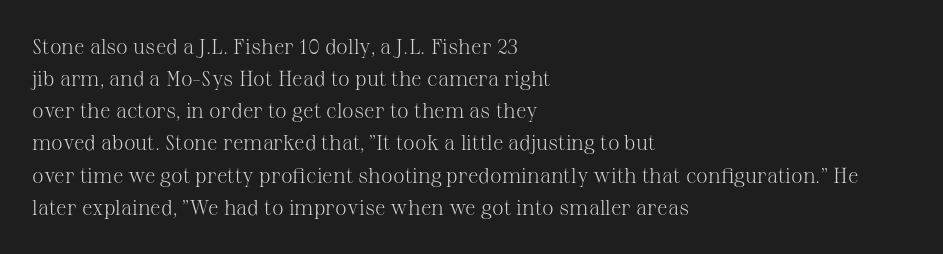
Q: Is the text bold? A: No.
Q: Is the text italic (slanted)? A: No, it is upright.
Q: Is the text underlined? A: No.
Q: How is the paragraph aligned? A: Left-aligned.
Q: Is the spacing between letters normal or unusually wide? A: Normal.
Q: Is the spacing between lines tight, normal or loose? A: Normal.
